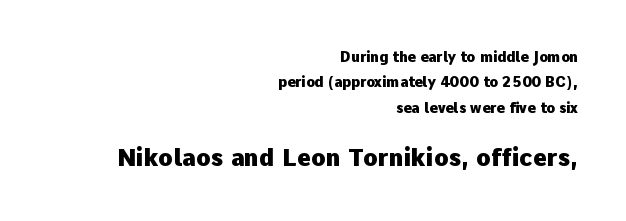
Q: Is the text bold? A: Yes.
Q: Is the text italic (slanted)? A: No, it is upright.
Q: Is the text underlined? A: No.
Q: How is the paragraph aligned? A: Right-aligned.
Q: Is the spacing between letters normal or unusually wide? A: Normal.
Q: Which block of text is set in a larger size, the first (top) or the second (bottom)? A: The second (bottom) one.
